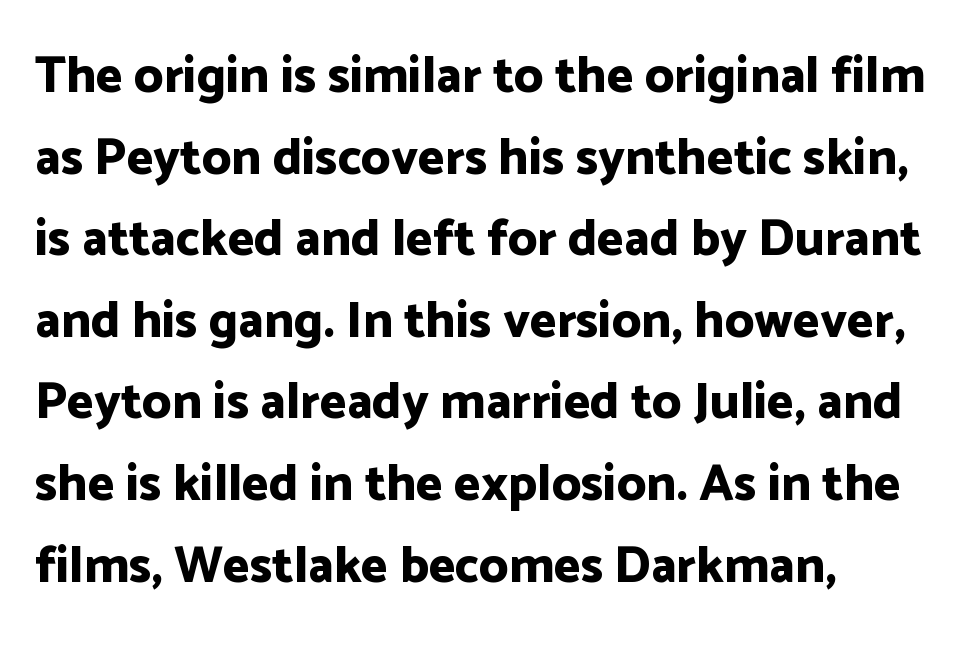
Q: Is the text bold? A: Yes.
Q: Is the text italic (slanted)? A: No, it is upright.
Q: Is the typeface a serif or a sans-serif typeface? A: Sans-serif.
Q: Is the text underlined? A: No.
Q: How is the paragraph aligned? A: Left-aligned.
Q: Is the spacing between letters normal or unusually wide? A: Normal.
Q: Is the spacing between lines tight, normal or loose? A: Normal.
Q: Width (condensed, normal, or wide)? A: Normal.
Q: Stroke contrast? A: Low.
Q: x-height? A: Medium.
Q: Monospaced? A: No.
